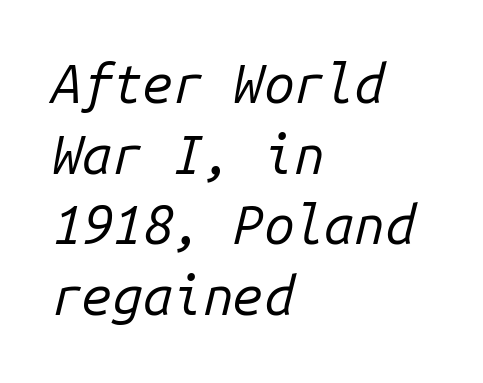
Q: Is the text bold? A: No.
Q: Is the text italic (slanted)? A: Yes, it leans right by about 14 degrees.
Q: Is the text underlined? A: No.
Q: How is the paragraph aligned? A: Left-aligned.
Q: Is the spacing between letters normal or unusually wide? A: Normal.
Q: Is the spacing between lines tight, normal or loose? A: Normal.
Q: Width (condensed, normal, or wide)? A: Normal.
Q: Stroke contrast? A: Low.
Q: x-height? A: Medium.
Q: Monospaced? A: Yes.
